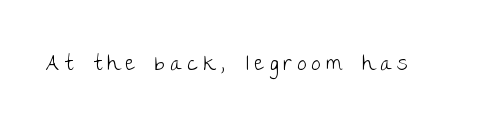
{"italic": "no", "bold": "no", "underline": "no", "letter_spacing": "wide", "letter_spacing_em": 0.25, "glyph_px": 21}
